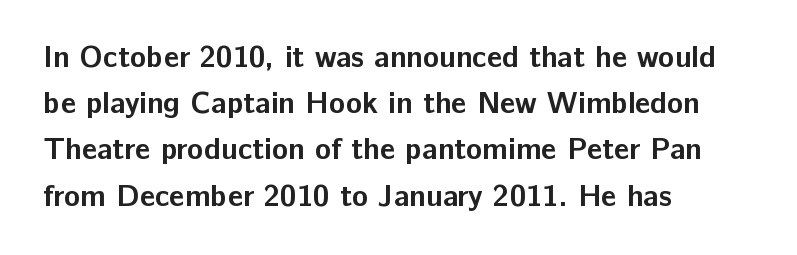
In terms of letterform style, serifs are entirely absent. Only glyphs here, with clear space below each row. Summary of weight: heavy, a full bold. The lettering stays uniformly vertical, giving the passage a roman look. Spacing verdict: proportional, widths tailored to each character.
